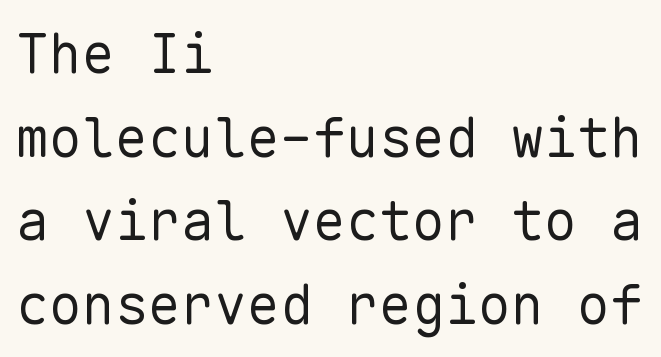
The image shows 55 px regular-weight sans-serif type, upright, monospaced; set left-aligned, normal line spacing (1.52x), normal letter spacing, not underlined; low stroke contrast and a medium x-height.
